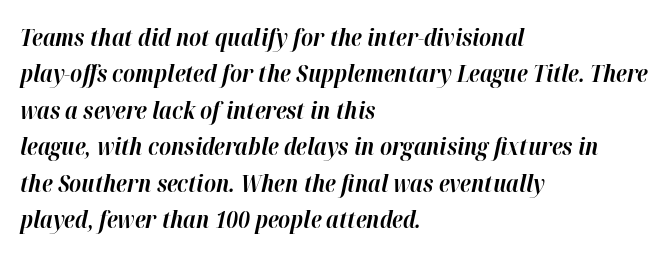
Left-aligned paragraph, ragged on the right. No extra tracking has been applied to these lines. The font's italic variant was chosen for this text. Letters rest on an invisible, unmarked baseline.
